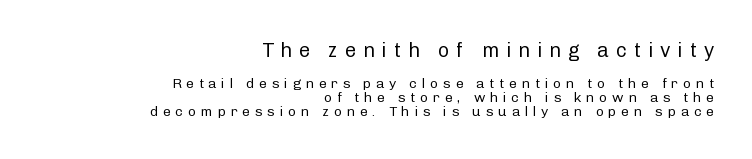
The image shows 20 px text type, upright; set right-aligned, tight line spacing (1.01x), unusually wide letter spacing (+0.34 em), not underlined; the first (top) block is 1.43x larger.
